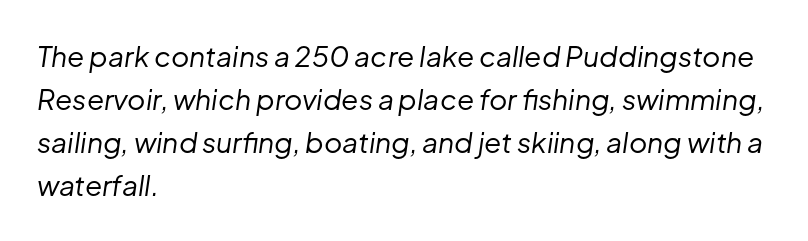
{"italic": "yes", "lean": "right", "slant_degrees": 8, "bold": "no", "weight": "regular", "width": "normal", "stroke_contrast": "low", "x_height": "medium", "monospaced": "no", "underline": "no", "align": "left", "line_spacing": "normal", "line_spacing_ratio": 1.54, "letter_spacing": "normal", "letter_spacing_em": 0.0, "glyph_px": 28}
